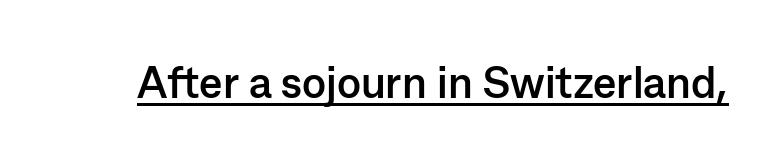
The image shows 44 px semibold sans-serif type, upright; set normal letter spacing, underlined; low stroke contrast and a medium x-height.
